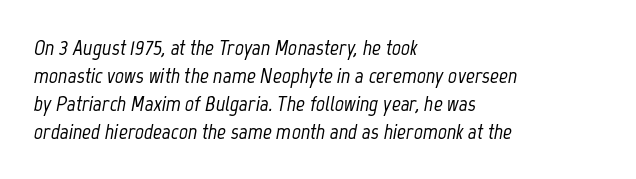
The image shows 22 px text type, italic (leaning right); set left-aligned, normal line spacing (1.27x), normal letter spacing, not underlined.
